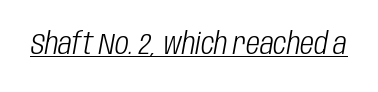
Q: Is the text bold? A: No.
Q: Is the text italic (slanted)? A: Yes, it leans right by about 10 degrees.
Q: Is the text underlined? A: Yes.
Q: Is the spacing between letters normal or unusually wide? A: Normal.
Q: Width (condensed, normal, or wide)? A: Condensed.
Q: Stroke contrast? A: Low.
Q: x-height? A: Large.
Q: Monospaced? A: No.
